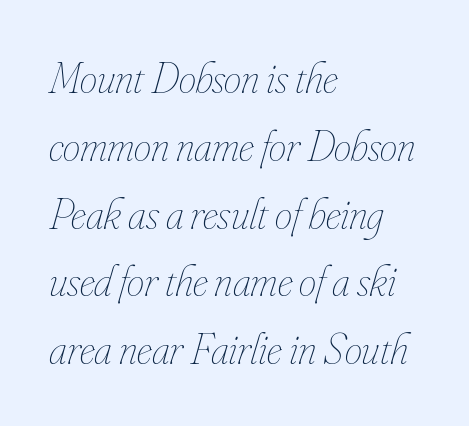
{"italic": "yes", "lean": "right", "slant_degrees": 16, "bold": "no", "weight": "thin", "width": "condensed", "stroke_contrast": "low", "x_height": "small", "monospaced": "no", "underline": "no", "align": "left", "line_spacing": "normal", "line_spacing_ratio": 1.54, "letter_spacing": "normal", "letter_spacing_em": 0.0, "glyph_px": 44}
